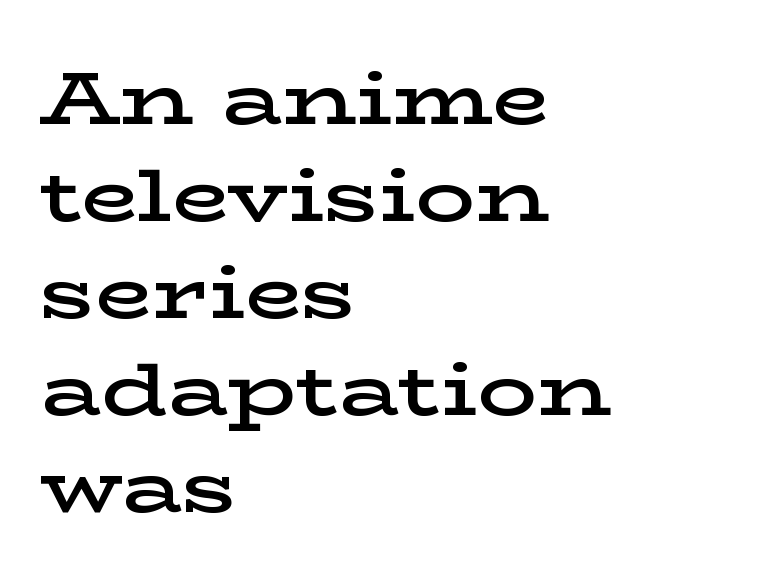
The image shows 74 px semibold, wide serif type, upright; set left-aligned, normal line spacing (1.31x), normal letter spacing, not underlined; low stroke contrast and a medium x-height.
